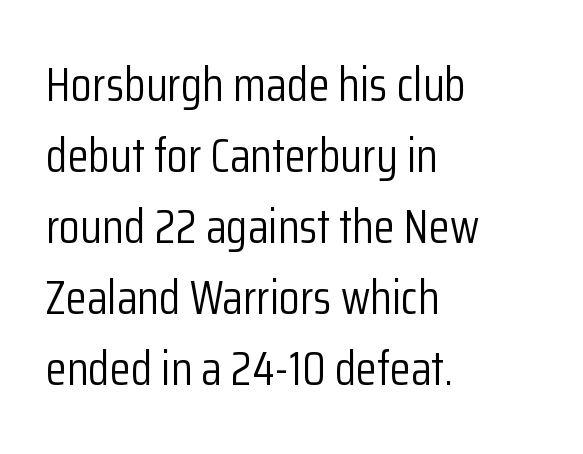
{"serif": "no", "italic": "no", "bold": "no", "weight": "light", "width": "condensed", "stroke_contrast": "low", "x_height": "medium", "monospaced": "no", "underline": "no", "align": "left", "line_spacing": "normal", "line_spacing_ratio": 1.48, "letter_spacing": "normal", "letter_spacing_em": 0.0, "glyph_px": 48}
